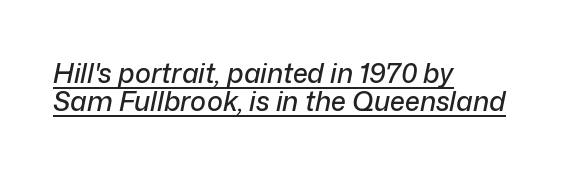
Q: Is the text italic (slanted)? A: Yes, it leans right by about 12 degrees.
Q: Is the text underlined? A: Yes.
Q: How is the paragraph aligned? A: Left-aligned.
Q: Is the spacing between letters normal or unusually wide? A: Normal.
Q: Is the spacing between lines tight, normal or loose? A: Tight.
